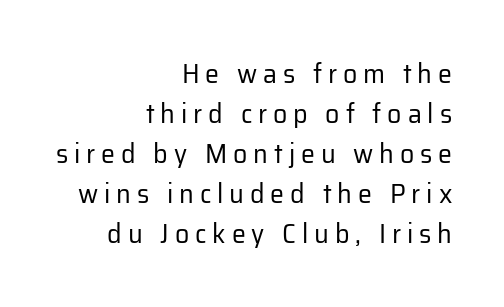
{"serif": "no", "italic": "no", "bold": "no", "weight": "regular", "width": "normal", "stroke_contrast": "low", "x_height": "medium", "monospaced": "no", "underline": "no", "align": "right", "line_spacing": "normal", "line_spacing_ratio": 1.43, "letter_spacing": "wide", "letter_spacing_em": 0.21, "glyph_px": 28}
